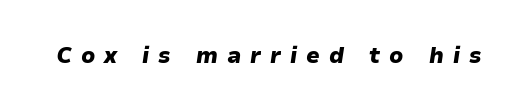
{"italic": "yes", "lean": "right", "slant_degrees": 9, "bold": "yes", "underline": "no", "letter_spacing": "wide", "letter_spacing_em": 0.41, "glyph_px": 22}
